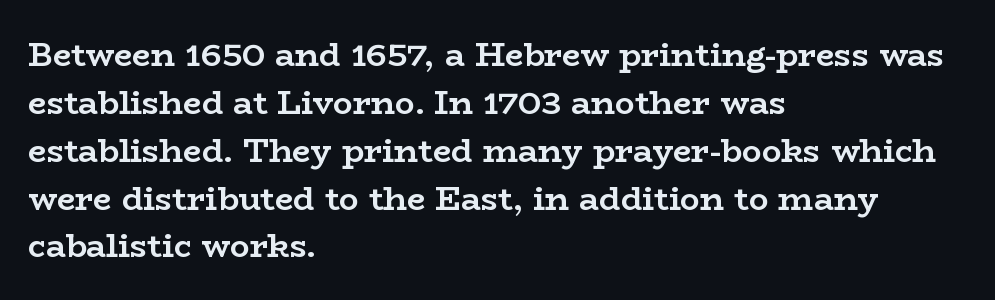
The image shows 33 px semibold, wide serif type, upright; set left-aligned, normal line spacing (1.45x), normal letter spacing, not underlined; low stroke contrast and a medium x-height.
